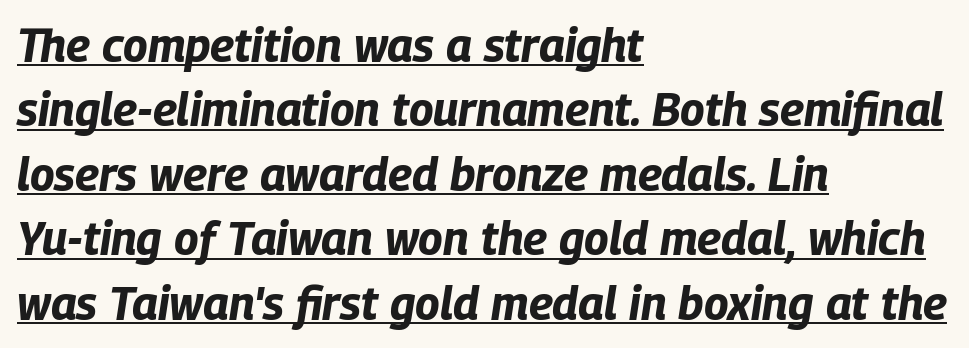
{"italic": "yes", "lean": "right", "slant_degrees": 9, "bold": "yes", "weight": "bold", "width": "condensed", "stroke_contrast": "low", "x_height": "large", "monospaced": "no", "underline": "yes", "align": "left", "line_spacing": "normal", "line_spacing_ratio": 1.4, "letter_spacing": "normal", "letter_spacing_em": 0.0, "glyph_px": 46}
